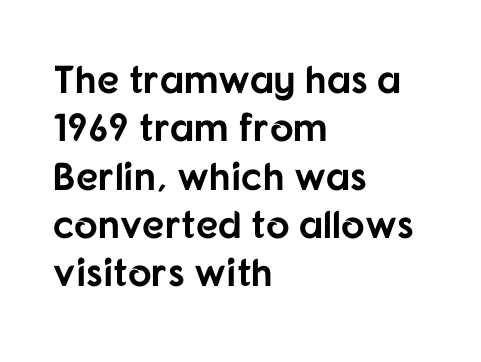
Q: Is the text bold? A: Yes.
Q: Is the text italic (slanted)? A: No, it is upright.
Q: Is the typeface a serif or a sans-serif typeface? A: Sans-serif.
Q: Is the text underlined? A: No.
Q: How is the paragraph aligned? A: Left-aligned.
Q: Is the spacing between letters normal or unusually wide? A: Normal.
Q: Width (condensed, normal, or wide)? A: Normal.
Q: Stroke contrast? A: Low.
Q: x-height? A: Medium.
Q: Monospaced? A: No.
